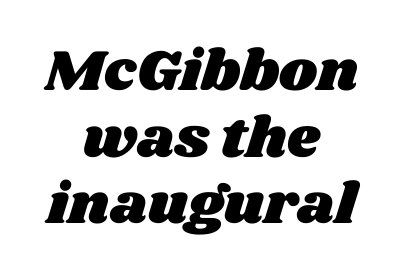
The passage shown is typed in a proportional face where columns would drift. This sample trades vertical openness for compactness between lines. The rendering keeps characters at their native spacing. Casual observation: everything's sitting right in the middle. Check the space under the baseline: it is left empty.
